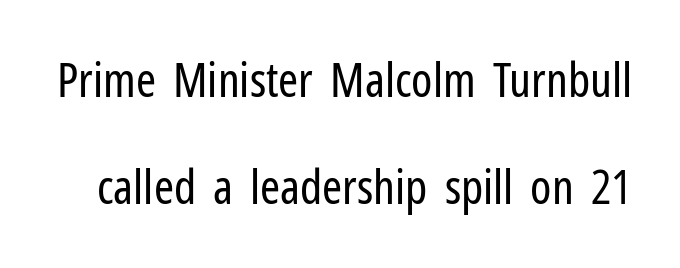
{"serif": "no", "italic": "no", "bold": "no", "weight": "regular", "width": "condensed", "stroke_contrast": "low", "x_height": "medium", "monospaced": "no", "underline": "no", "line_spacing": "loose", "line_spacing_ratio": 2.23, "letter_spacing": "normal", "letter_spacing_em": 0.0, "glyph_px": 48}
